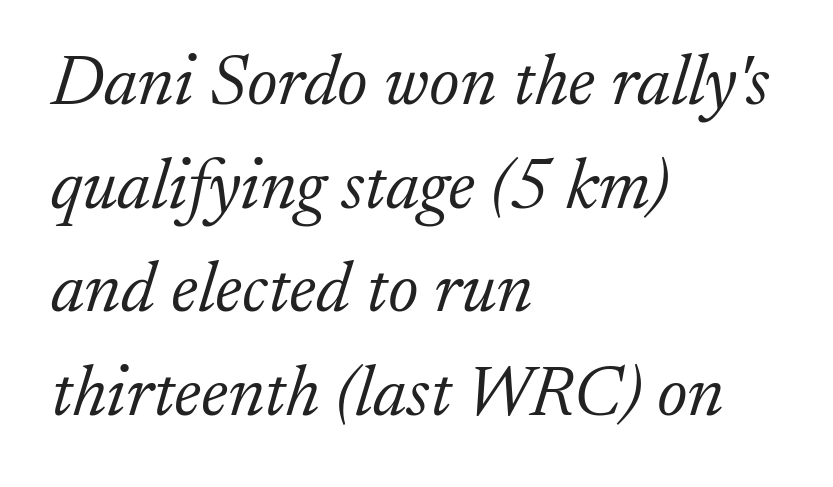
Q: Is the text bold? A: No.
Q: Is the text italic (slanted)? A: Yes, it leans right by about 17 degrees.
Q: Is the typeface a serif or a sans-serif typeface? A: Serif.
Q: Is the text underlined? A: No.
Q: How is the paragraph aligned? A: Left-aligned.
Q: Is the spacing between letters normal or unusually wide? A: Normal.
Q: Is the spacing between lines tight, normal or loose? A: Normal.
Q: Width (condensed, normal, or wide)? A: Normal.
Q: Stroke contrast? A: Low.
Q: x-height? A: Small.
Q: Monospaced? A: No.
